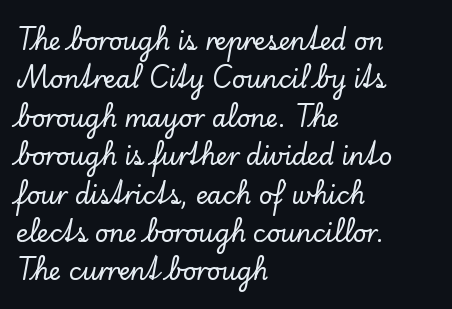
{"underline": "no", "align": "left", "line_spacing": "normal", "line_spacing_ratio": 1.6, "letter_spacing": "normal", "letter_spacing_em": 0.0, "glyph_px": 24}
